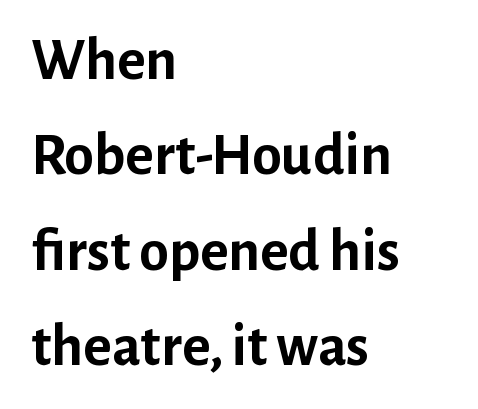
What weight is shown? A full bold with thick strokes. The space beneath each line is pristine and unruled. Regarding leading, the lines here are spaced in the standard way. What stands out about the letter spacing? Nothing — it is the standard amount.
